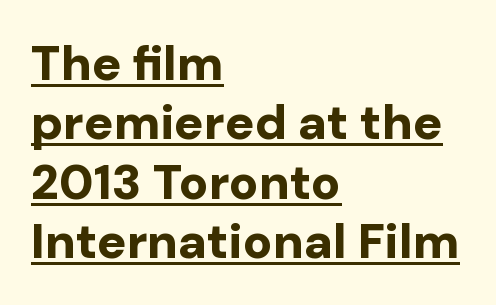
Q: Is the text bold? A: Yes.
Q: Is the text italic (slanted)? A: No, it is upright.
Q: Is the typeface a serif or a sans-serif typeface? A: Sans-serif.
Q: Is the text underlined? A: Yes.
Q: How is the paragraph aligned? A: Left-aligned.
Q: Is the spacing between letters normal or unusually wide? A: Normal.
Q: Width (condensed, normal, or wide)? A: Normal.
Q: Stroke contrast? A: Low.
Q: x-height? A: Medium.
Q: Monospaced? A: No.
